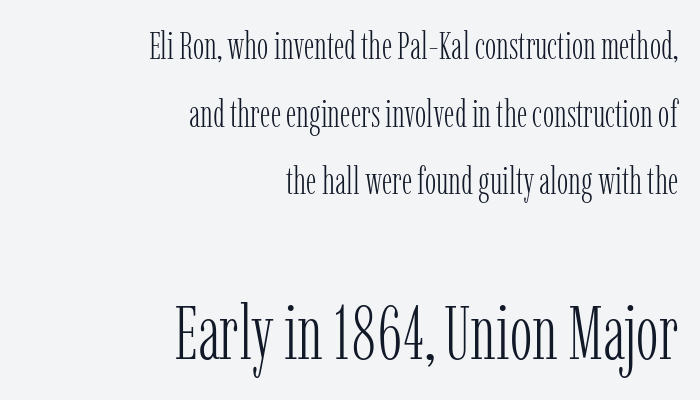
{"serif": "yes", "italic": "no", "bold": "no", "weight": "light", "width": "condensed", "stroke_contrast": "low", "x_height": "medium", "monospaced": "no", "underline": "no", "align": "right", "line_spacing_ratio": 1.78, "letter_spacing": "normal", "letter_spacing_em": 0.0, "larger_block": "second", "size_ratio": 2.0, "glyph_px": 76}
